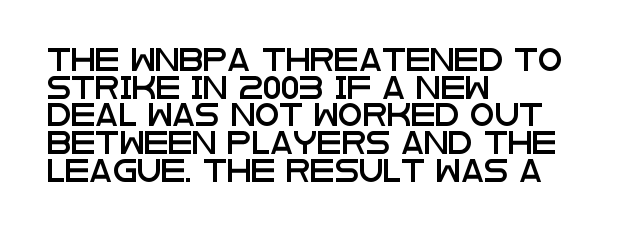
The image shows 22 px text type, upright; set left-aligned, normal line spacing (1.26x), normal letter spacing, not underlined.
